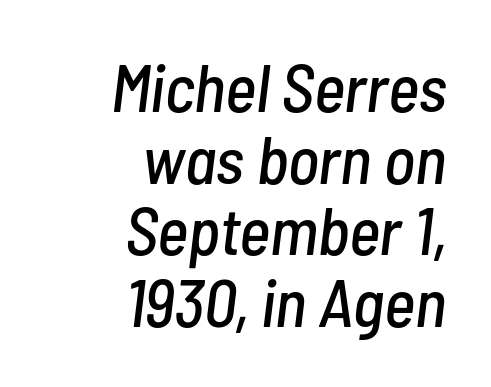
Caption: standard tracking, unaltered. Underline: absent. The typesetter chose a ragged-left arrangement here. These lines were composed using italics. The rendering uses a small line-height, squeezing the rows. The letters advance in unequal steps, a hallmark of proportional type.
